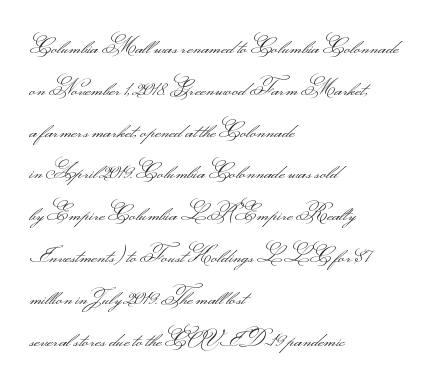
Weight: in the light-to-regular range. A bare baseline throughout the passage. Alignment: flush left.
